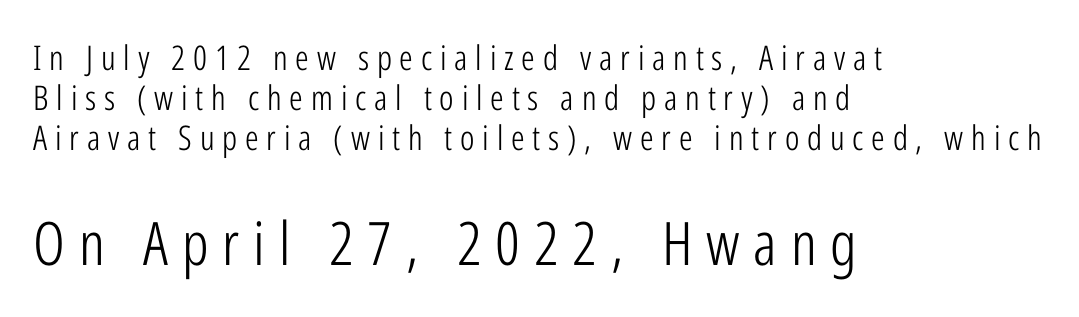
Q: Is the text bold? A: No.
Q: Is the text italic (slanted)? A: No, it is upright.
Q: Is the typeface a serif or a sans-serif typeface? A: Sans-serif.
Q: Is the text underlined? A: No.
Q: How is the paragraph aligned? A: Left-aligned.
Q: Is the spacing between letters normal or unusually wide? A: Unusually wide.
Q: Which block of text is set in a larger size, the first (top) or the second (bottom)? A: The second (bottom) one.
Q: Width (condensed, normal, or wide)? A: Condensed.
Q: Stroke contrast? A: Low.
Q: x-height? A: Medium.
Q: Monospaced? A: No.
